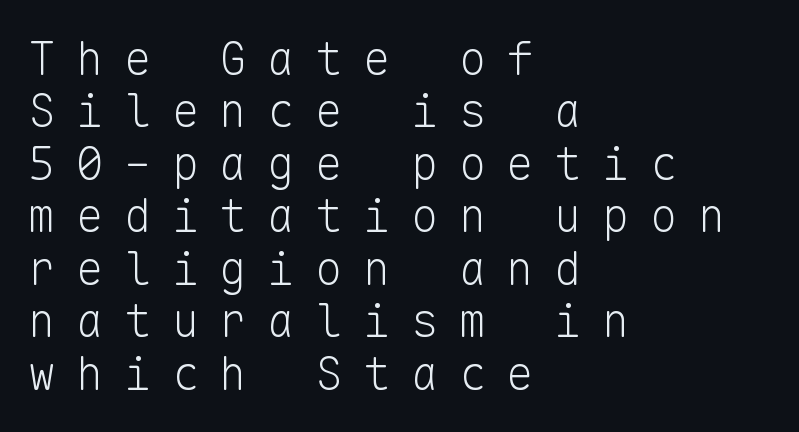
The image shows 46 px light sans-serif type, upright, monospaced; set left-aligned, tight line spacing (1.14x), unusually wide letter spacing (+0.44 em), not underlined; low stroke contrast and a medium x-height.
